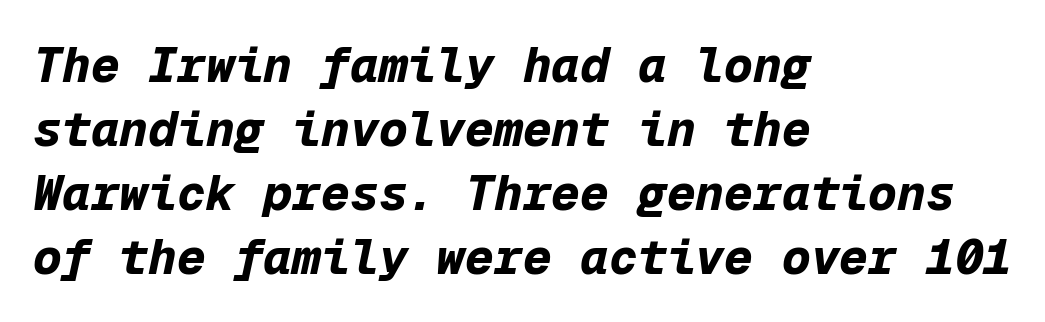
{"italic": "yes", "lean": "right", "slant_degrees": 12, "bold": "yes", "weight": "bold", "width": "normal", "stroke_contrast": "low", "x_height": "medium", "monospaced": "yes", "underline": "no", "align": "left", "line_spacing": "normal", "line_spacing_ratio": 1.33, "letter_spacing": "normal", "letter_spacing_em": 0.0, "glyph_px": 48}
